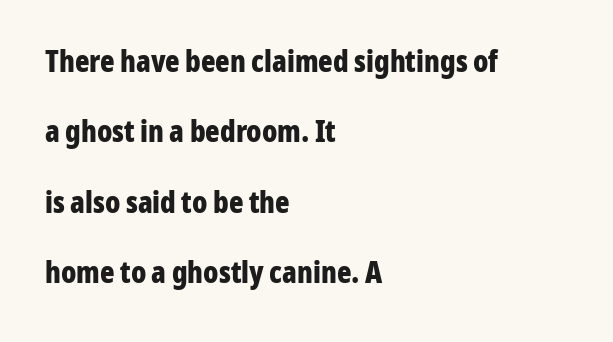
The image shows 30 px bold, condensed sans-serif type, upright; set left-aligned, loose line spacing (2.35x), normal letter spacing, not underlined; low stroke contrast and a medium x-height.
